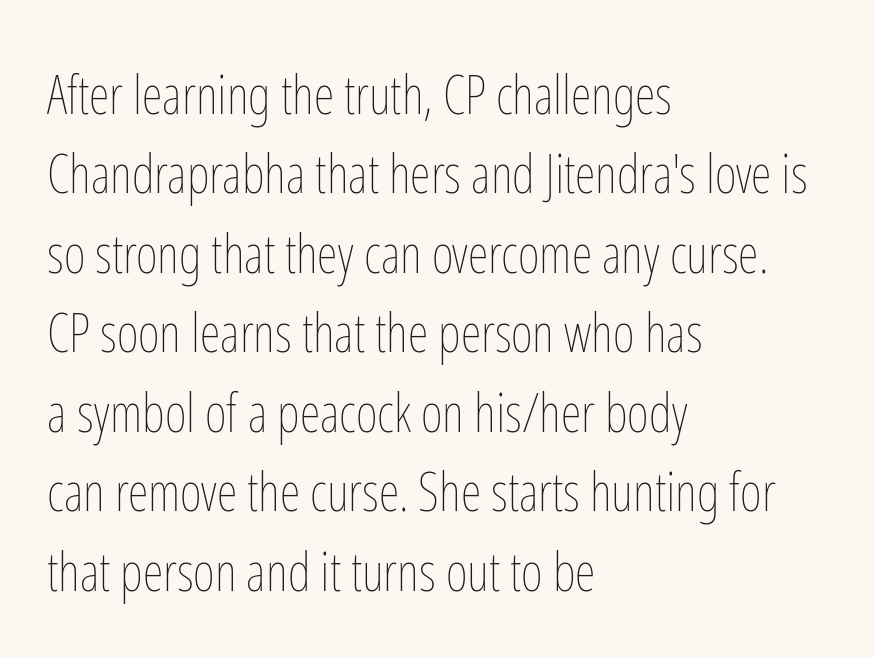
{"italic": "no", "bold": "no", "weight": "thin", "width": "condensed", "stroke_contrast": "low", "x_height": "medium", "monospaced": "no", "underline": "no", "align": "left", "line_spacing": "normal", "line_spacing_ratio": 1.5, "letter_spacing": "normal", "letter_spacing_em": 0.0, "glyph_px": 53}
